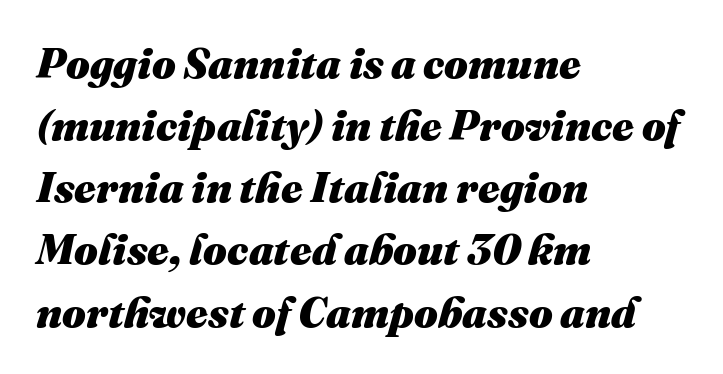
The image shows 42 px heavy type, italic (leaning right); set left-aligned, normal line spacing (1.48x), normal letter spacing, not underlined; medium stroke contrast and a medium x-height.
